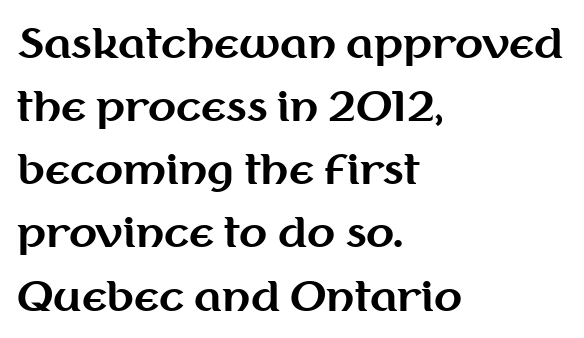
Q: Is the text bold? A: Yes.
Q: Is the text italic (slanted)? A: No, it is upright.
Q: Is the typeface a serif or a sans-serif typeface? A: Sans-serif.
Q: Is the text underlined? A: No.
Q: How is the paragraph aligned? A: Left-aligned.
Q: Is the spacing between letters normal or unusually wide? A: Normal.
Q: Is the spacing between lines tight, normal or loose? A: Normal.
Q: Width (condensed, normal, or wide)? A: Normal.
Q: Stroke contrast? A: Medium.
Q: x-height? A: Medium.
Q: Monospaced? A: No.
